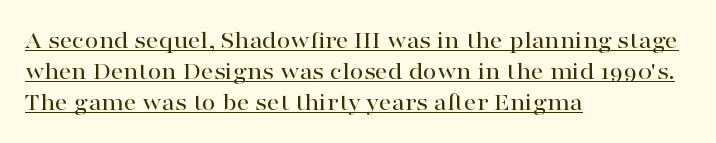
In CSS terms this would be text-align: left. The letterforms sit shoulder to shoulder at normal distance. This is roman type, the default non-slanted kind. Quick note: underline on.
